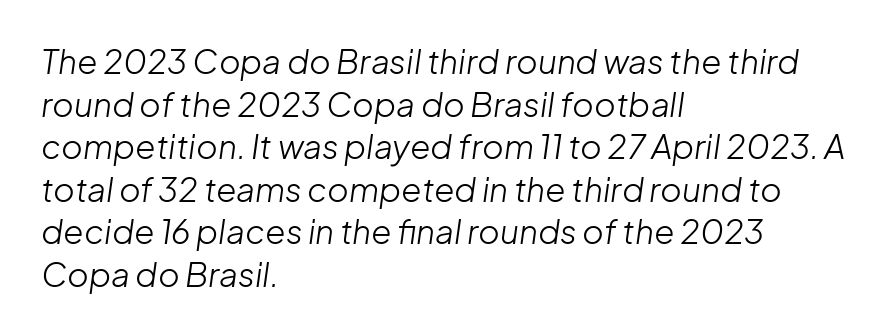
{"italic": "yes", "lean": "right", "slant_degrees": 8, "bold": "no", "weight": "light", "width": "normal", "stroke_contrast": "low", "x_height": "medium", "monospaced": "no", "underline": "no", "align": "left", "line_spacing": "normal", "line_spacing_ratio": 1.29, "letter_spacing": "normal", "letter_spacing_em": 0.0, "glyph_px": 33}
